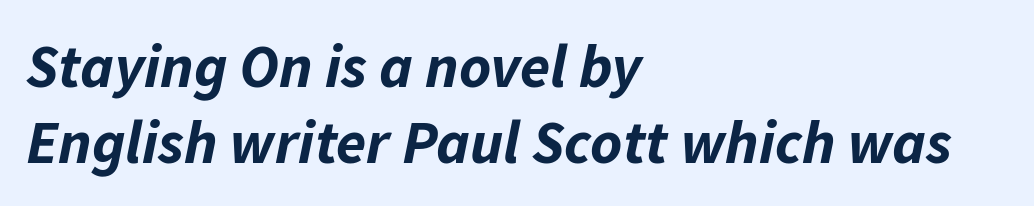
The image shows 61 px bold type, italic (leaning right); set left-aligned, line spacing 1.24x, normal letter spacing, not underlined; low stroke contrast and a medium x-height.
